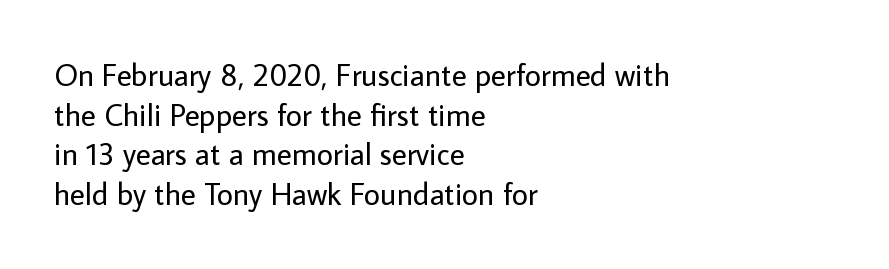
The image shows 31 px regular-weight sans-serif type, upright; set left-aligned, normal line spacing (1.28x), normal letter spacing, not underlined; low stroke contrast and a medium x-height.
